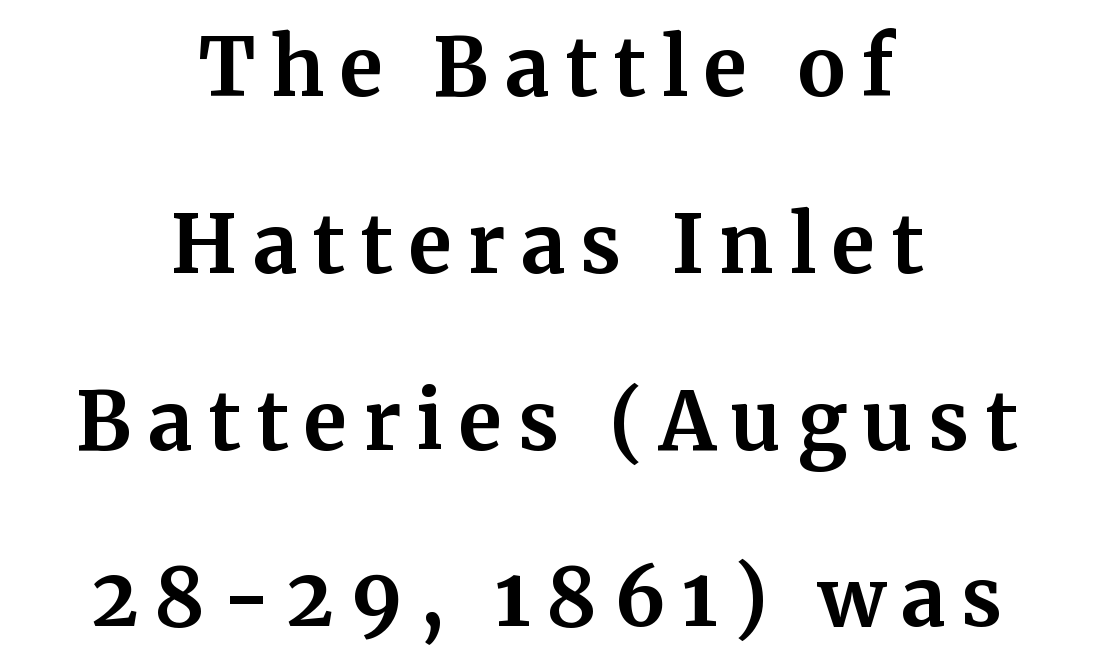
{"serif": "yes", "italic": "no", "bold": "yes", "weight": "bold", "width": "normal", "stroke_contrast": "medium", "x_height": "medium", "monospaced": "no", "underline": "no", "align": "center", "line_spacing": "loose", "line_spacing_ratio": 2.21, "glyph_px": 80}
